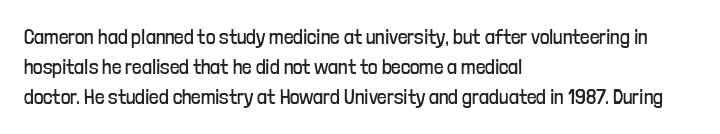
The image shows 21 px text type, upright; set left-aligned, normal line spacing (1.44x), normal letter spacing, not underlined.
